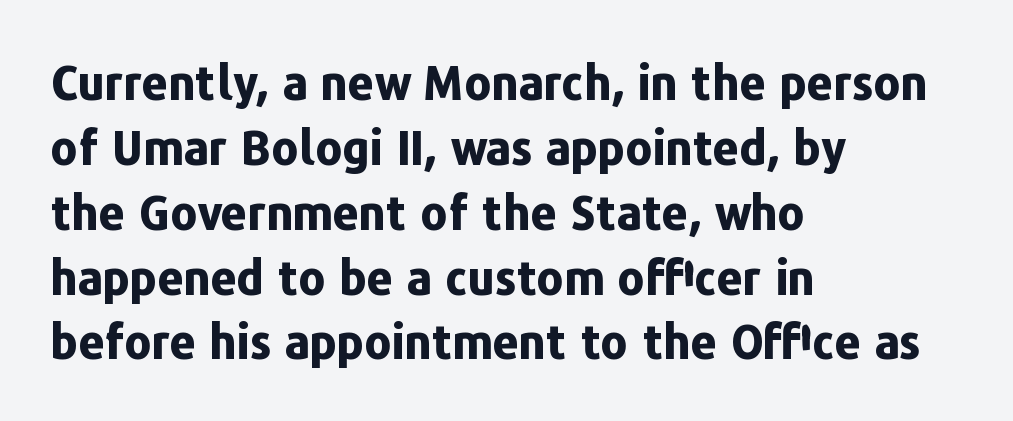
Visually the block forms a straight wall on the left and a jagged coastline on the right. The line texture is even and compact thanks to regular tracking. Does the type have serifs? No, each stem ends abruptly. The typesetting leans heavy: a genuine bold. Regular leading. The zone under the glyphs is completely vacant.
